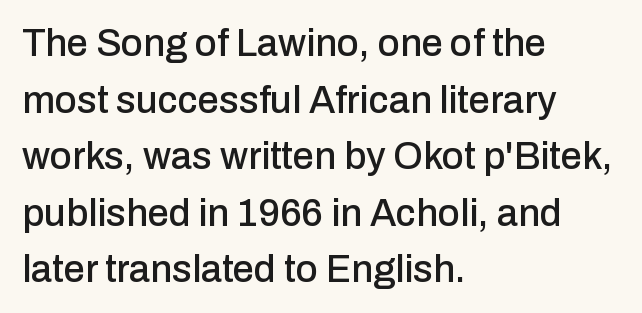
Inter-character spacing is left at the font's built-in metrics. The designer went with a sans here, leaving each stem footless. Is the block centered? No — it sits flush against the left margin. Italic: no, the glyphs are upright roman.
